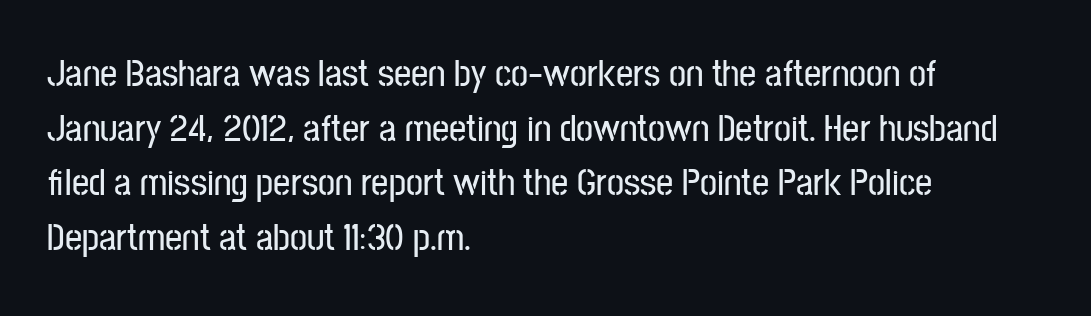
{"serif": "no", "italic": "no", "width": "condensed", "stroke_contrast": "low", "x_height": "medium", "monospaced": "no", "underline": "no", "align": "left", "line_spacing": "normal", "line_spacing_ratio": 1.44, "letter_spacing": "normal", "letter_spacing_em": 0.0, "glyph_px": 38}
